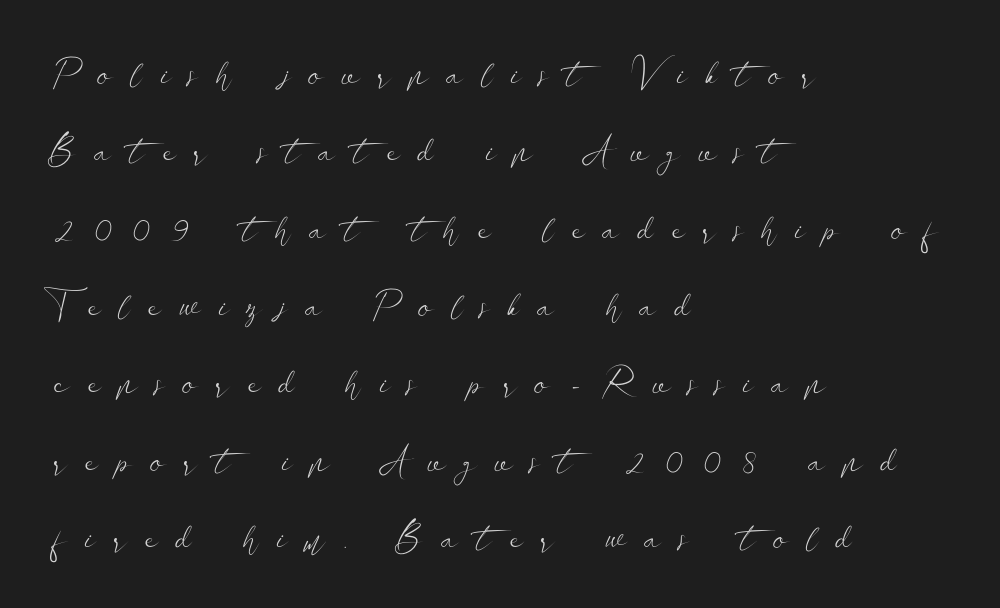
{"serif": "no", "bold": "no", "weight": "light", "width": "wide", "stroke_contrast": "low", "x_height": "small", "monospaced": "no", "underline": "no", "align": "left", "line_spacing": "loose", "line_spacing_ratio": 2.09, "letter_spacing": "wide", "letter_spacing_em": 0.5, "glyph_px": 37}
